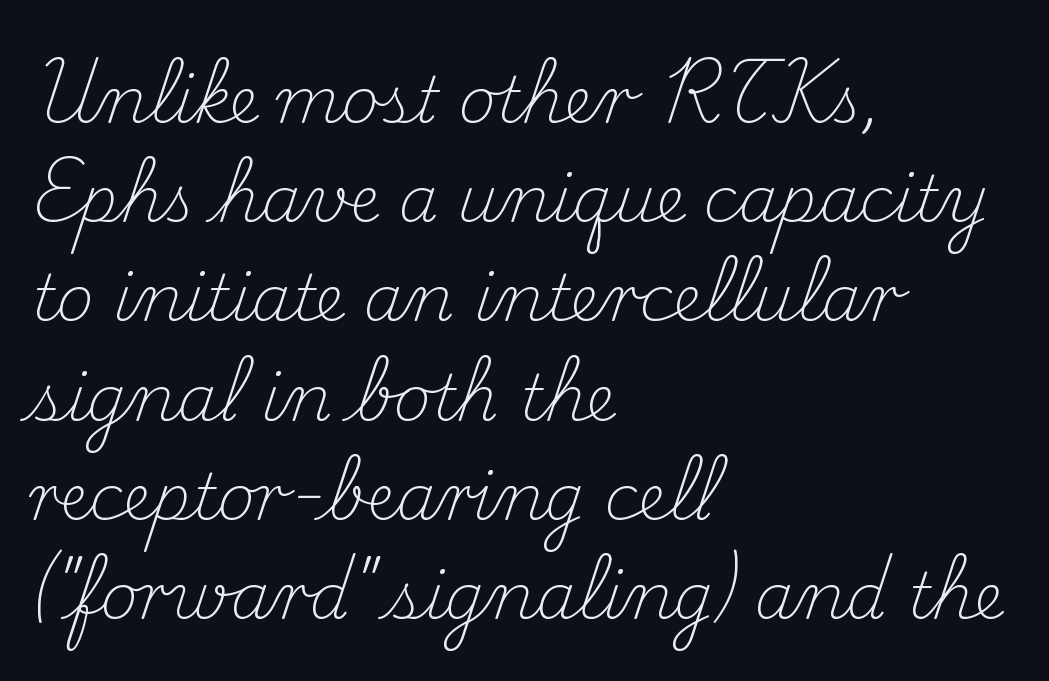
{"serif": "yes", "bold": "no", "weight": "light", "width": "normal", "stroke_contrast": "medium", "x_height": "small", "monospaced": "no", "underline": "no", "align": "left", "line_spacing": "normal", "line_spacing_ratio": 1.55, "letter_spacing": "normal", "letter_spacing_em": 0.0, "glyph_px": 64}
